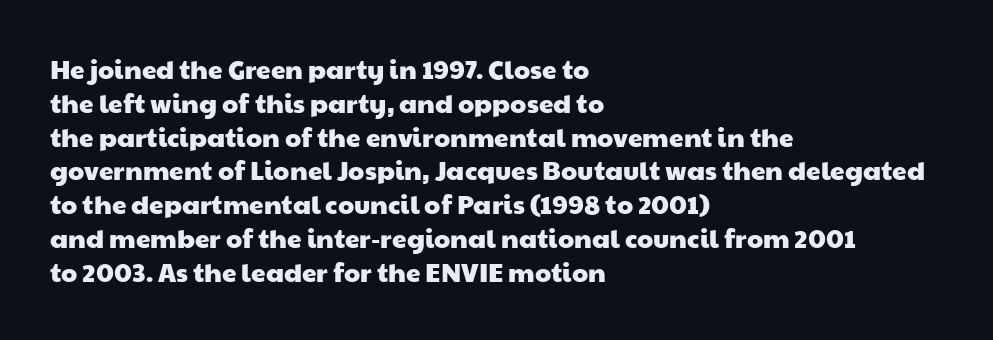
Q: Is the text underlined? A: No.
Q: How is the paragraph aligned? A: Left-aligned.
Q: Is the spacing between letters normal or unusually wide? A: Normal.
Q: Is the spacing between lines tight, normal or loose? A: Normal.
